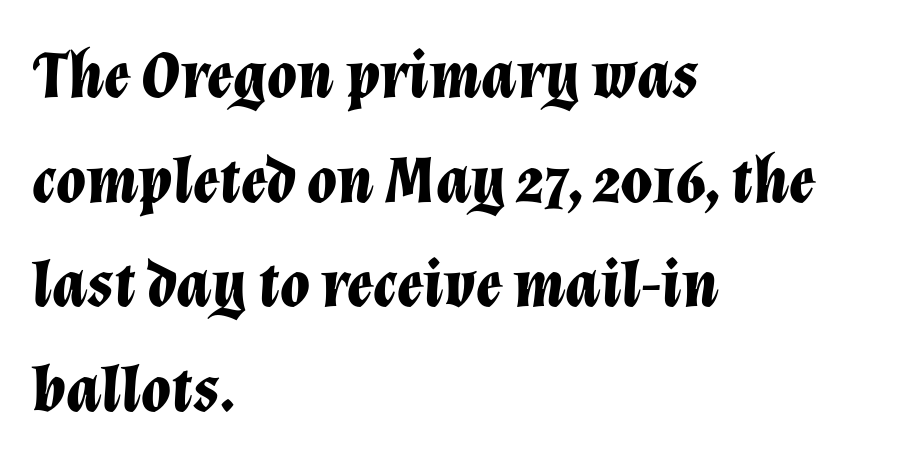
{"italic": "yes", "lean": "right", "slant_degrees": 12, "bold": "yes", "weight": "bold", "width": "normal", "stroke_contrast": "low", "x_height": "medium", "monospaced": "no", "underline": "no", "align": "left", "line_spacing": "normal", "line_spacing_ratio": 1.54, "letter_spacing": "normal", "letter_spacing_em": 0.0, "glyph_px": 68}
